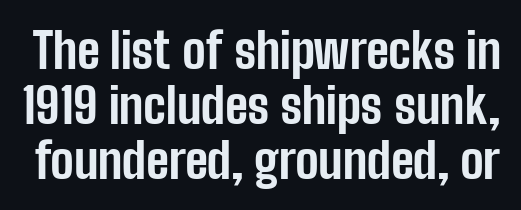
{"serif": "no", "italic": "no", "bold": "yes", "weight": "bold", "width": "condensed", "stroke_contrast": "low", "x_height": "medium", "monospaced": "no", "underline": "no", "line_spacing": "tight", "line_spacing_ratio": 1.12, "letter_spacing": "normal", "letter_spacing_em": 0.0, "glyph_px": 49}
